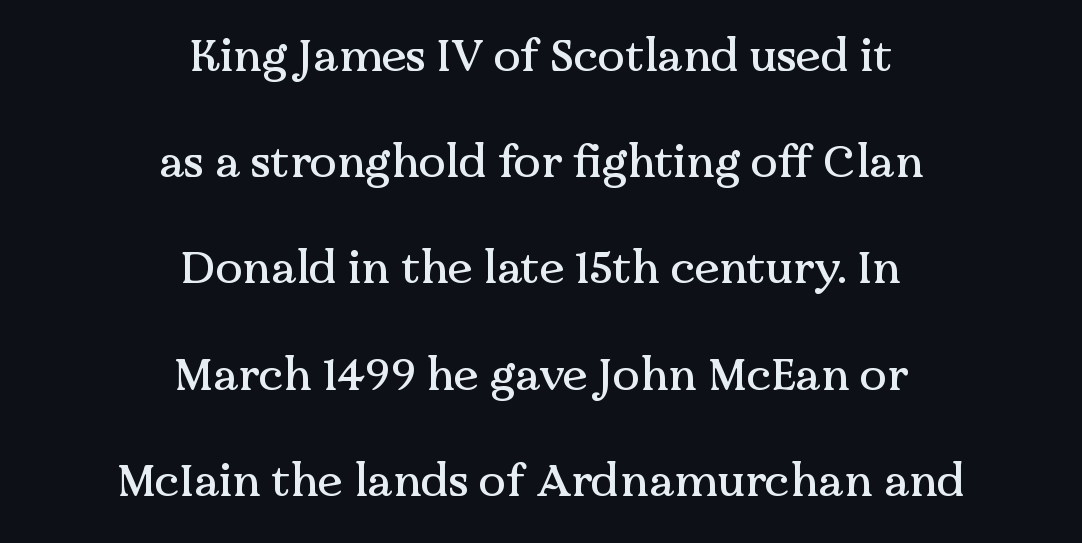
Q: Is the text italic (slanted)? A: No, it is upright.
Q: Is the typeface a serif or a sans-serif typeface? A: Serif.
Q: Is the text underlined? A: No.
Q: How is the paragraph aligned? A: Centered.
Q: Is the spacing between letters normal or unusually wide? A: Normal.
Q: Is the spacing between lines tight, normal or loose? A: Loose.
Q: Width (condensed, normal, or wide)? A: Normal.
Q: Stroke contrast? A: Medium.
Q: x-height? A: Medium.
Q: Monospaced? A: No.
